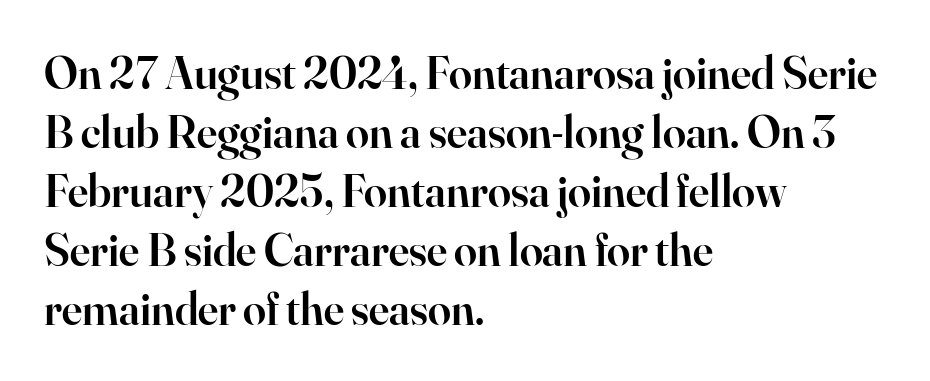
{"serif": "yes", "italic": "no", "bold": "semi", "weight": "semibold", "width": "normal", "stroke_contrast": "high", "x_height": "small", "monospaced": "no", "underline": "no", "align": "left", "line_spacing": "normal", "line_spacing_ratio": 1.28, "letter_spacing": "normal", "letter_spacing_em": 0.0, "glyph_px": 46}
